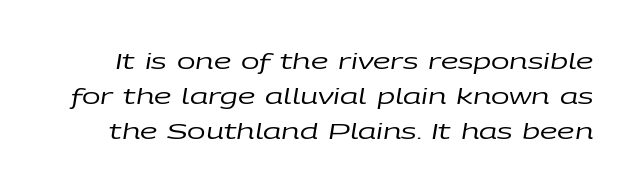
{"italic": "yes", "lean": "right", "slant_degrees": 9, "bold": "no", "underline": "no", "line_spacing": "normal", "line_spacing_ratio": 1.59, "letter_spacing": "normal", "letter_spacing_em": 0.0, "glyph_px": 22}
